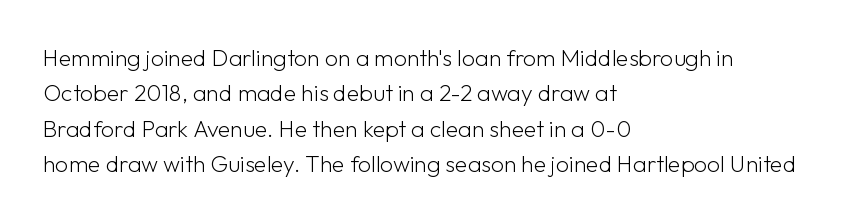
The image shows 23 px text type, upright; set left-aligned, normal line spacing (1.54x), normal letter spacing, not underlined.
